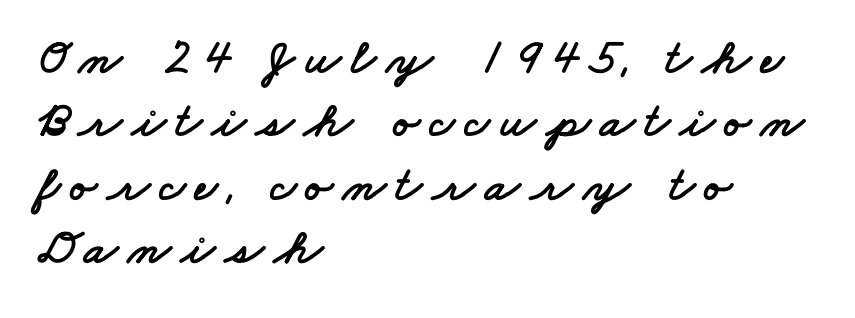
{"serif": "no", "width": "wide", "stroke_contrast": "low", "x_height": "small", "monospaced": "no", "underline": "no", "align": "left", "line_spacing": "normal", "line_spacing_ratio": 1.27, "letter_spacing": "wide", "letter_spacing_em": 0.2, "glyph_px": 50}
